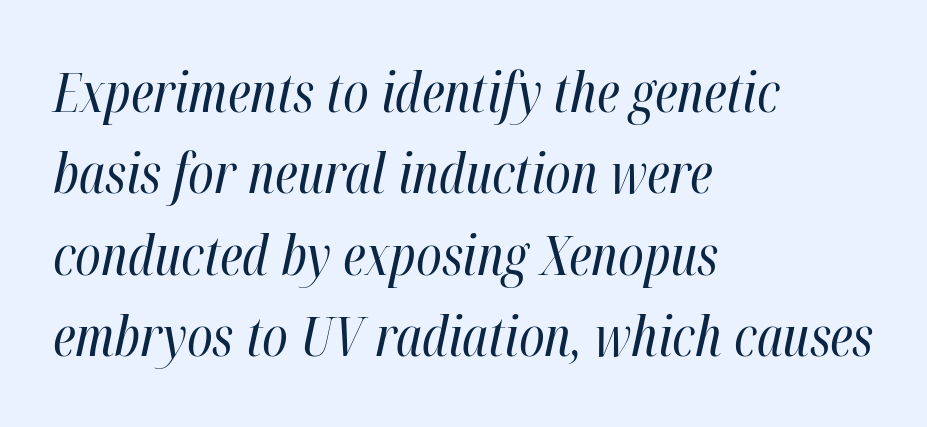
Stroke mass is kept to a normal reading level or below. Every row of glyphs begins at an identical x-position on the left. A bare baseline throughout the passage. The rendering keeps characters at their native spacing. The letters advance in unequal steps, a hallmark of proportional type. What's the leading like? Ordinary, nothing unusual.
